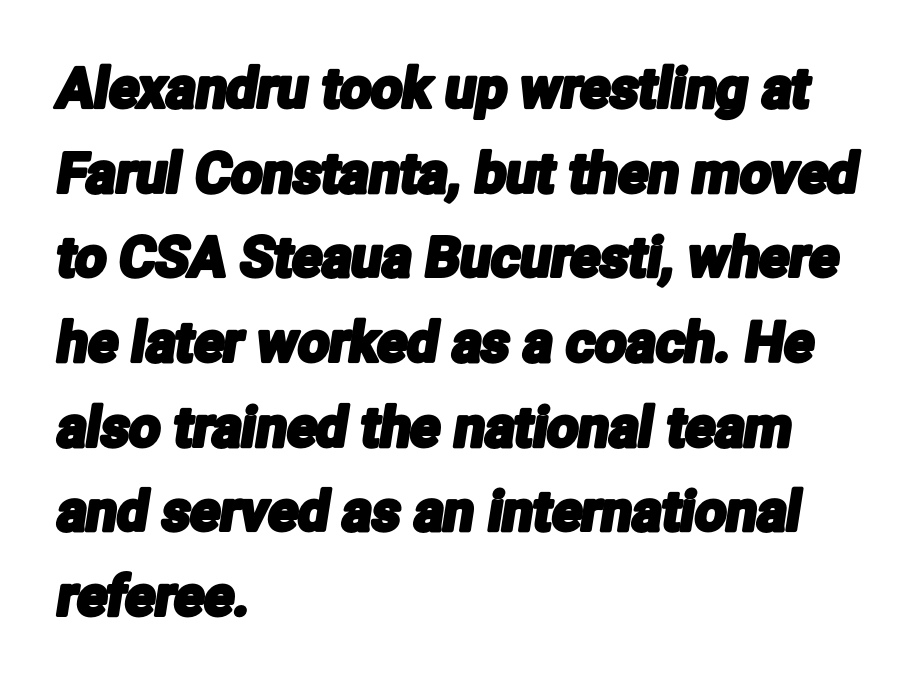
The image shows 55 px condensed sans-serif type; set left-aligned, normal line spacing (1.54x), normal letter spacing, not underlined; low stroke contrast and a medium x-height.
